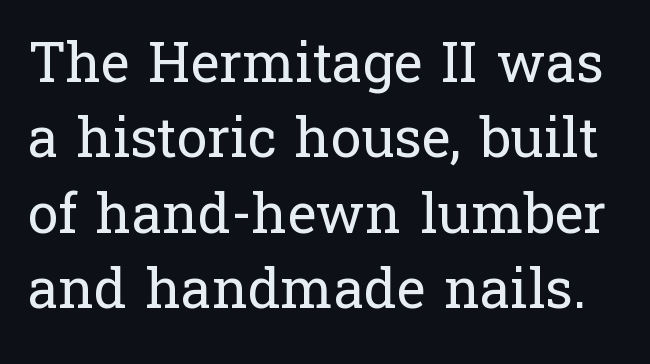
{"serif": "yes", "italic": "no", "bold": "no", "weight": "regular", "width": "normal", "stroke_contrast": "low", "x_height": "medium", "monospaced": "no", "underline": "no", "line_spacing": "normal", "line_spacing_ratio": 1.37, "letter_spacing": "normal", "letter_spacing_em": 0.0, "glyph_px": 55}
